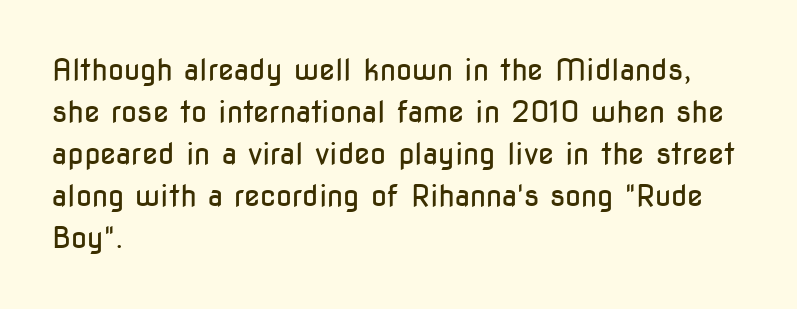
The type is set solid horizontally, with unmodified tracking. Look at the bottom of the vertical strokes: they stop flat, with no serifs. Regular leading. The face used here is proportionally spaced, like ordinary book or web type. Weight class: somewhere from thin through regular. In CSS terms this would be text-align: left.
